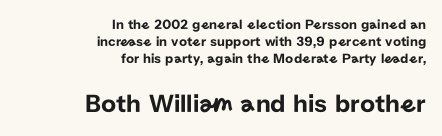
The image shows 26 px text type, upright; set right-aligned, line spacing 1.22x, normal letter spacing, not underlined; the second (bottom) block is 1.86x larger.
